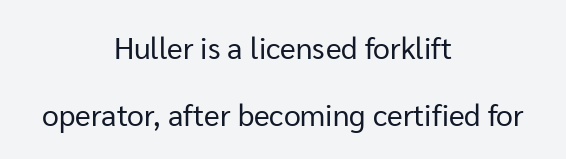
The image shows 30 px regular-weight sans-serif type, upright; set centered, loose line spacing (2.22x), normal letter spacing, not underlined; low stroke contrast and a medium x-height.
